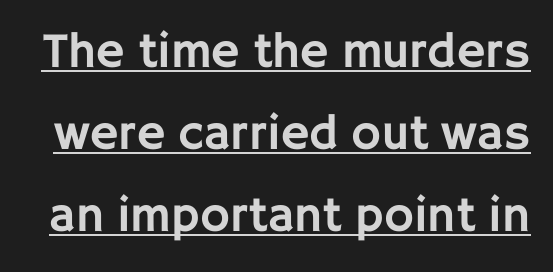
The image shows 50 px sans-serif type, upright; set normal line spacing (1.64x), normal letter spacing, underlined; low stroke contrast and a large x-height.
